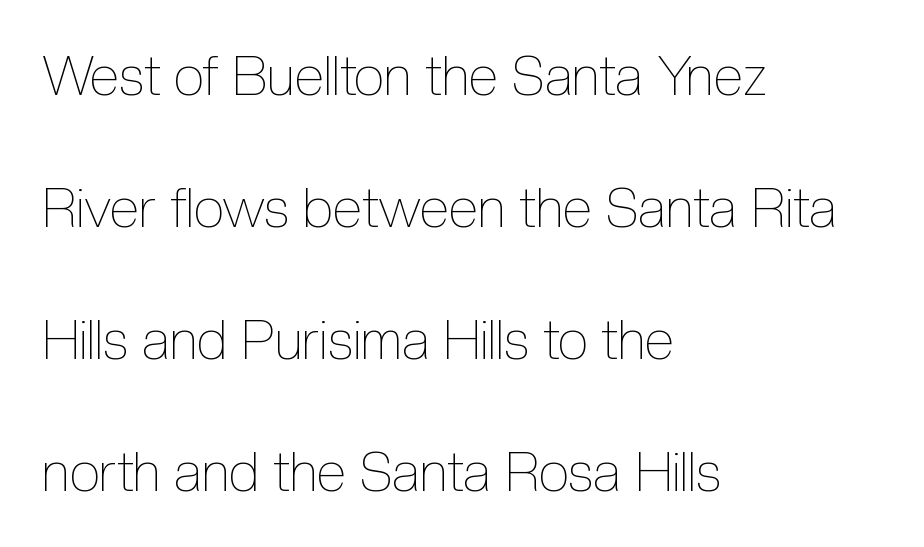
{"italic": "no", "bold": "no", "weight": "thin", "width": "condensed", "x_height": "medium", "monospaced": "no", "underline": "no", "align": "left", "line_spacing": "loose", "line_spacing_ratio": 2.4, "letter_spacing": "normal", "letter_spacing_em": 0.0, "glyph_px": 55}
